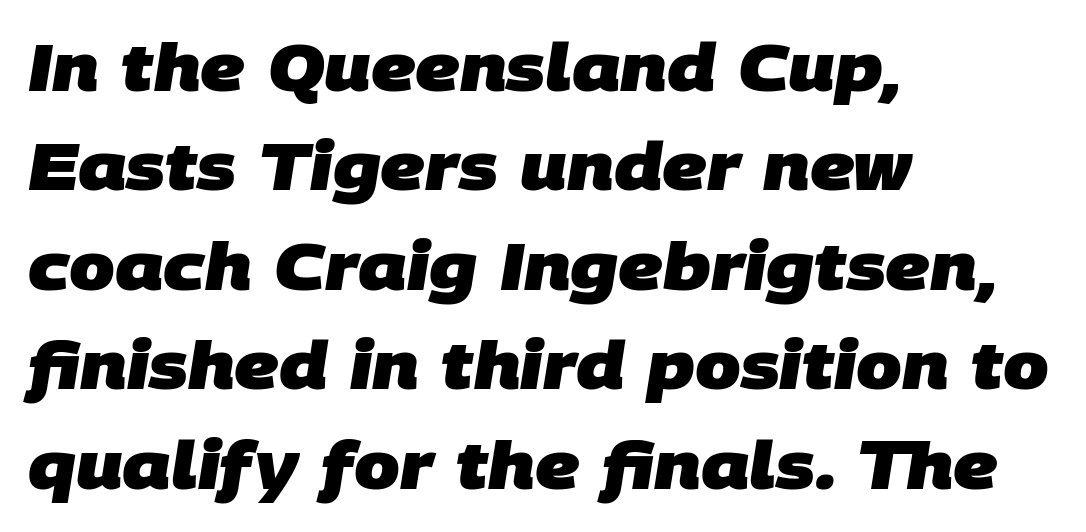
Q: Is the text bold? A: Yes.
Q: Is the typeface a serif or a sans-serif typeface? A: Sans-serif.
Q: Is the text underlined? A: No.
Q: How is the paragraph aligned? A: Left-aligned.
Q: Is the spacing between letters normal or unusually wide? A: Normal.
Q: Is the spacing between lines tight, normal or loose? A: Normal.
Q: Width (condensed, normal, or wide)? A: Normal.
Q: Stroke contrast? A: Low.
Q: x-height? A: Large.
Q: Monospaced? A: No.
